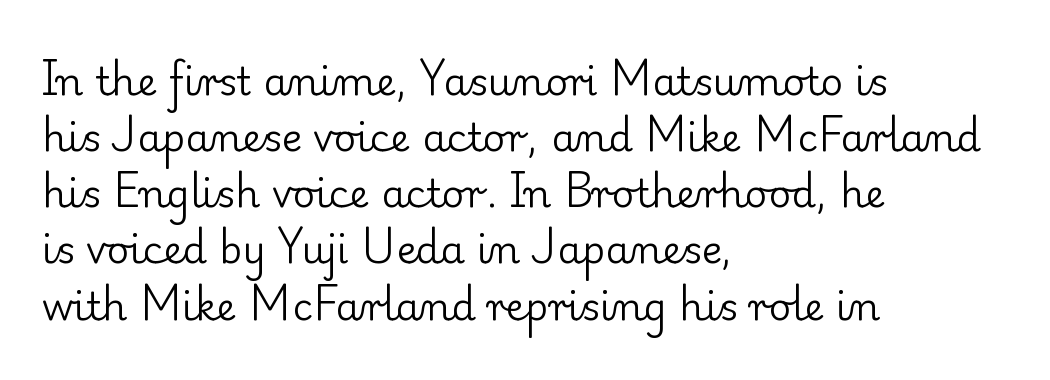
The image shows 39 px regular-weight serif type, upright; set left-aligned, normal line spacing (1.44x), normal letter spacing, not underlined; low stroke contrast and a small x-height.
